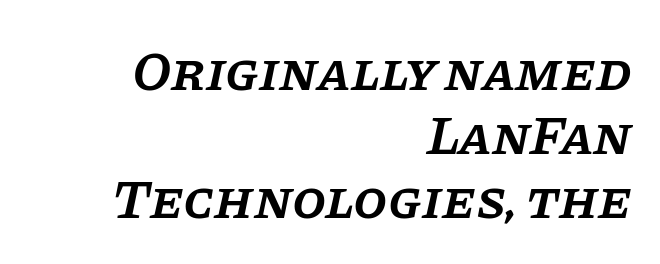
{"serif": "yes", "italic": "yes", "lean": "right", "slant_degrees": 11, "bold": "semi", "weight": "semibold", "width": "normal", "stroke_contrast": "low", "x_height": "large", "monospaced": "no", "underline": "no", "align": "right", "line_spacing_ratio": 1.16, "letter_spacing": "normal", "letter_spacing_em": 0.0, "glyph_px": 55}
